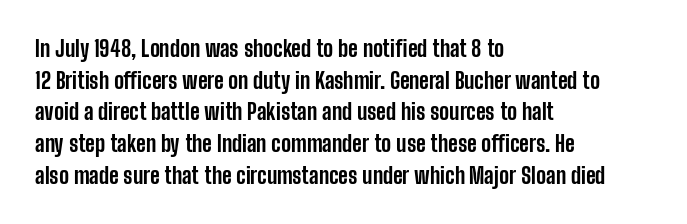
The image shows 22 px bold type, upright; set left-aligned, normal line spacing (1.44x), normal letter spacing, not underlined.
